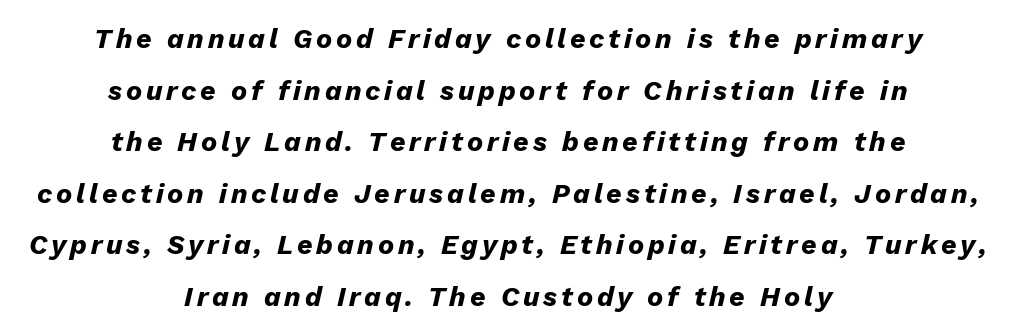
The image shows 27 px bold type, italic (leaning right); set centered, loose line spacing (1.91x), not underlined.
